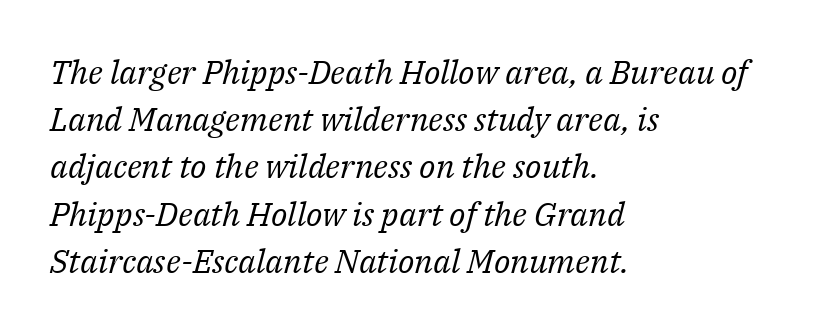
The image shows 33 px regular-weight serif type, italic (leaning right); set left-aligned, normal line spacing (1.43x), normal letter spacing, not underlined; medium stroke contrast and a medium x-height.
